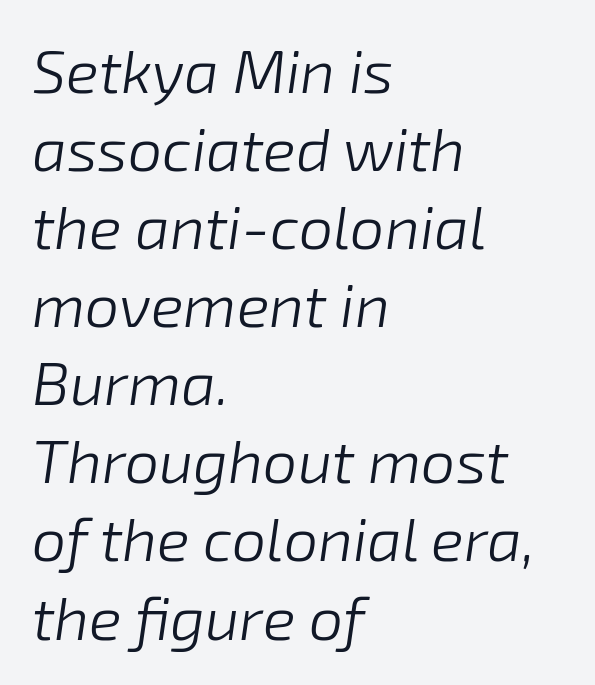
{"italic": "yes", "lean": "right", "slant_degrees": 8, "bold": "no", "weight": "light", "width": "normal", "stroke_contrast": "low", "x_height": "medium", "monospaced": "no", "underline": "no", "align": "left", "line_spacing": "normal", "line_spacing_ratio": 1.28, "letter_spacing": "normal", "letter_spacing_em": 0.0, "glyph_px": 61}
